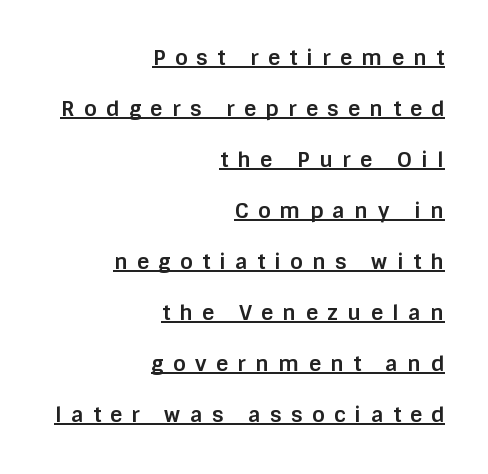
Q: Is the text bold? A: Yes.
Q: Is the text italic (slanted)? A: No, it is upright.
Q: Is the text underlined? A: Yes.
Q: How is the paragraph aligned? A: Right-aligned.
Q: Is the spacing between letters normal or unusually wide? A: Unusually wide.
Q: Is the spacing between lines tight, normal or loose? A: Loose.
